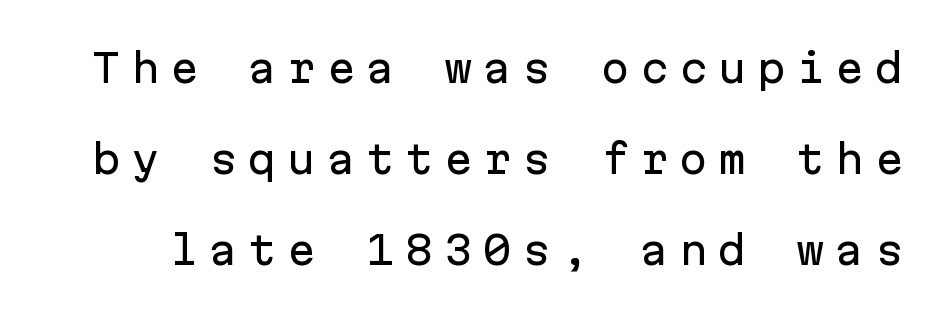
Q: Is the text italic (slanted)? A: No, it is upright.
Q: Is the typeface a serif or a sans-serif typeface? A: Sans-serif.
Q: Is the text underlined? A: No.
Q: Is the spacing between letters normal or unusually wide? A: Unusually wide.
Q: Is the spacing between lines tight, normal or loose? A: Loose.
Q: Width (condensed, normal, or wide)? A: Normal.
Q: Stroke contrast? A: Low.
Q: x-height? A: Medium.
Q: Monospaced? A: Yes.
